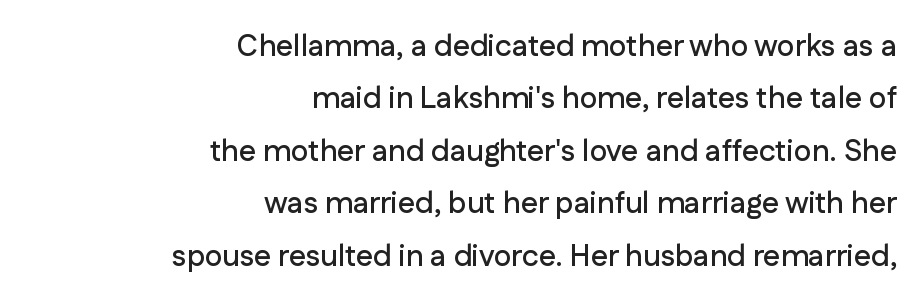
Q: Is the text italic (slanted)? A: No, it is upright.
Q: Is the typeface a serif or a sans-serif typeface? A: Sans-serif.
Q: Is the text underlined? A: No.
Q: How is the paragraph aligned? A: Right-aligned.
Q: Is the spacing between letters normal or unusually wide? A: Normal.
Q: Width (condensed, normal, or wide)? A: Normal.
Q: Stroke contrast? A: Low.
Q: x-height? A: Medium.
Q: Monospaced? A: No.
